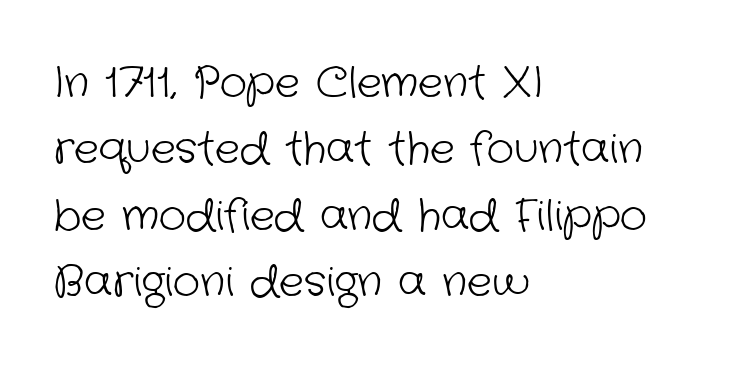
The image shows 42 px light sans-serif type; set left-aligned, normal line spacing (1.58x), normal letter spacing, not underlined; low stroke contrast and a medium x-height.
